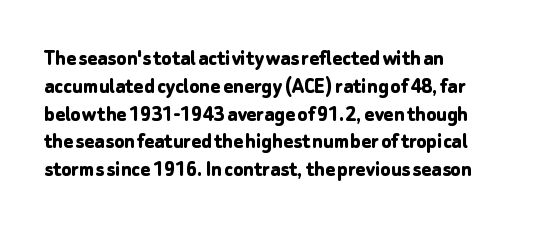
{"italic": "no", "bold": "yes", "underline": "no", "align": "left", "line_spacing_ratio": 1.21, "letter_spacing": "normal", "letter_spacing_em": 0.0, "glyph_px": 23}
